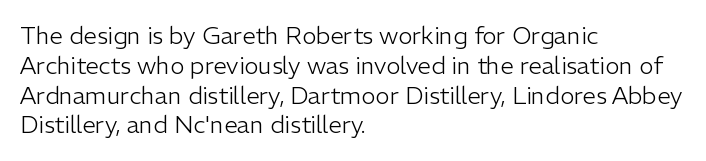
The image shows 24 px text type, upright; set left-aligned, line spacing 1.24x, normal letter spacing, not underlined.
